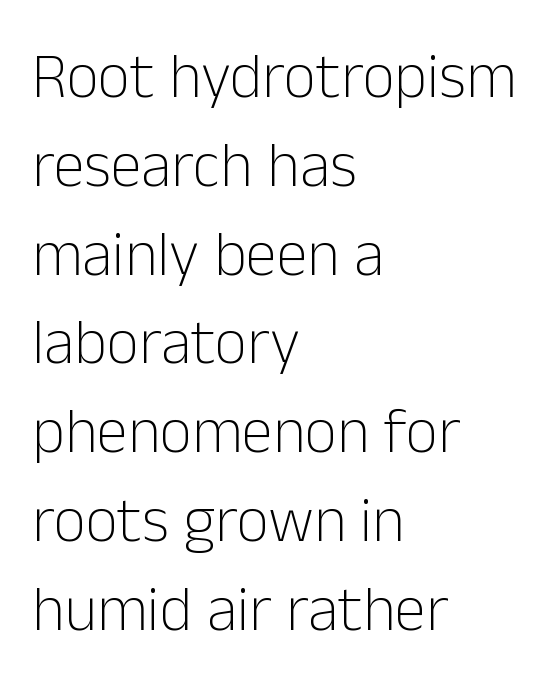
I'd call this a sans setting — the letters go barefoot. No italicization has been applied; the sample stays upright. Left-aligned paragraph, ragged on the right. Is this a fixed-width face? No — the glyphs have proportional, varying widths. No extra ink here — the face is not bold.
